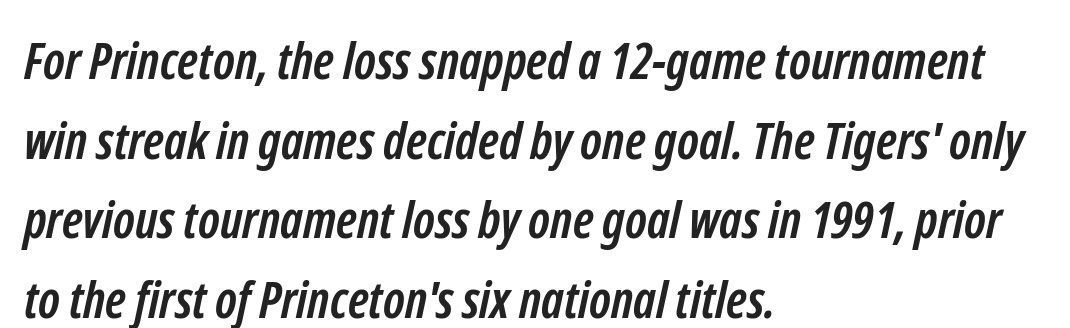
{"serif": "no", "bold": "yes", "weight": "semibold", "width": "condensed", "stroke_contrast": "low", "x_height": "medium", "monospaced": "no", "underline": "no", "align": "left", "line_spacing": "normal", "line_spacing_ratio": 1.56, "letter_spacing": "normal", "letter_spacing_em": 0.0, "glyph_px": 51}
